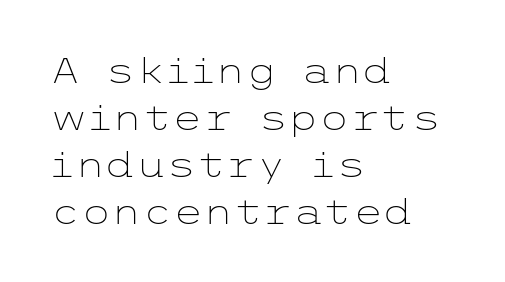
No feet cap the strokes, marking this as sans-serif type. The passage shown has conventional tracking throughout. If you measured baseline to baseline, you'd find a middling distance. The lines are quadded left.
